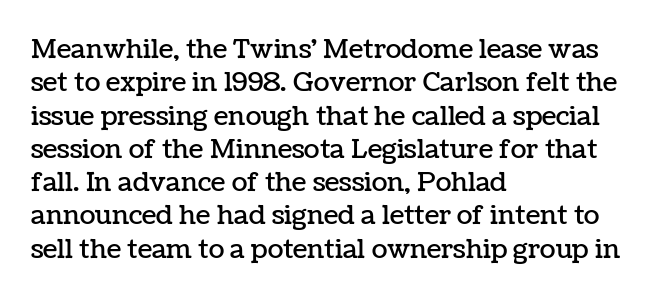
Q: Is the text italic (slanted)? A: No, it is upright.
Q: Is the text underlined? A: No.
Q: How is the paragraph aligned? A: Left-aligned.
Q: Is the spacing between letters normal or unusually wide? A: Normal.
Q: Is the spacing between lines tight, normal or loose? A: Normal.
